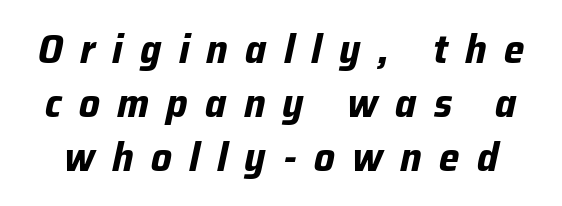
Q: Is the text bold? A: Yes.
Q: Is the text italic (slanted)? A: Yes, it leans right by about 12 degrees.
Q: Is the text underlined? A: No.
Q: Is the spacing between letters normal or unusually wide? A: Unusually wide.
Q: Is the spacing between lines tight, normal or loose? A: Normal.
Q: Width (condensed, normal, or wide)? A: Normal.
Q: Stroke contrast? A: Low.
Q: x-height? A: Medium.
Q: Monospaced? A: No.
